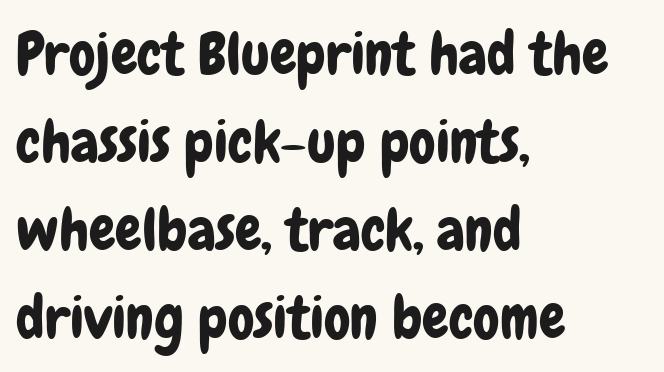
Every character sits straight up, as roman type does. The baseline area is clear. Whoever set this chose a conventional vertical rhythm. Layout note: lines flush left. Proportional: the letters do not fall into vertical columns.
